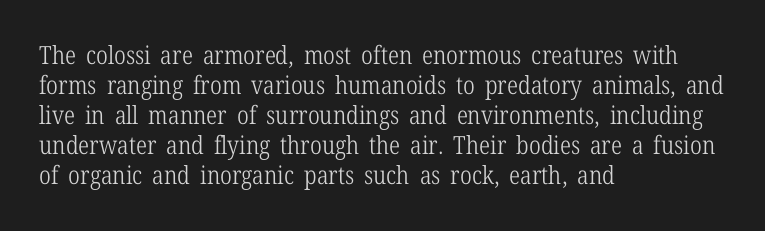
The image shows 25 px text type, upright; set left-aligned, line spacing 1.2x, normal letter spacing, not underlined.
